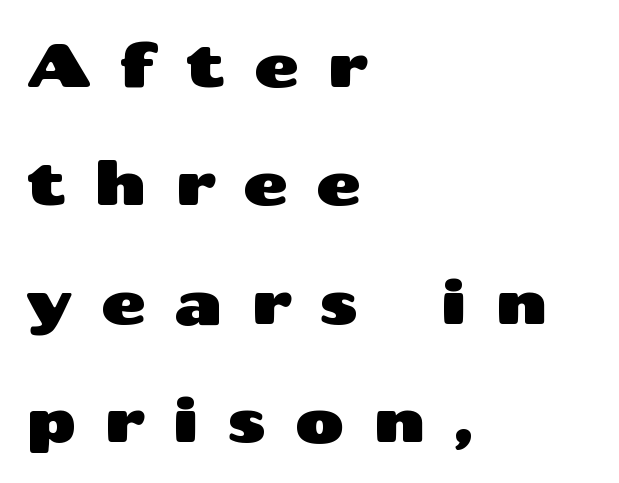
The image shows 61 px wide sans-serif type, upright; set left-aligned, loose line spacing (1.94x), unusually wide letter spacing (+0.46 em), not underlined; medium stroke contrast and a medium x-height.
